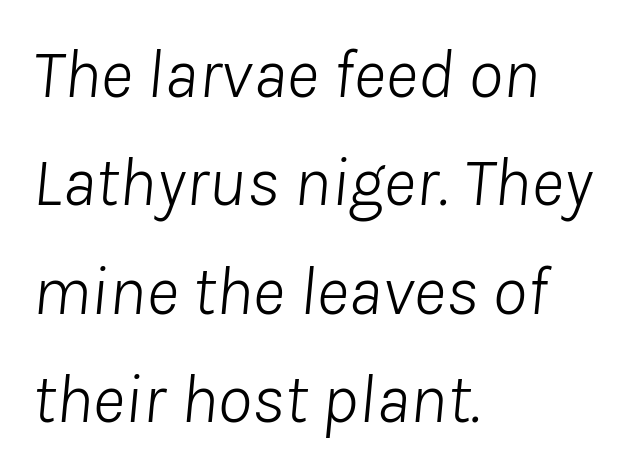
Q: Is the text bold? A: No.
Q: Is the text italic (slanted)? A: Yes, it leans right by about 8 degrees.
Q: Is the text underlined? A: No.
Q: How is the paragraph aligned? A: Left-aligned.
Q: Is the spacing between letters normal or unusually wide? A: Normal.
Q: Is the spacing between lines tight, normal or loose? A: Normal.
Q: Width (condensed, normal, or wide)? A: Normal.
Q: Stroke contrast? A: Low.
Q: x-height? A: Medium.
Q: Monospaced? A: No.
